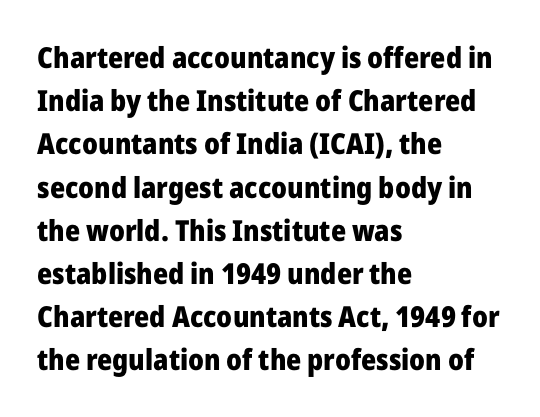
The image shows 29 px heavy sans-serif type, upright; set left-aligned, normal line spacing (1.49x), normal letter spacing, not underlined; low stroke contrast and a medium x-height.
